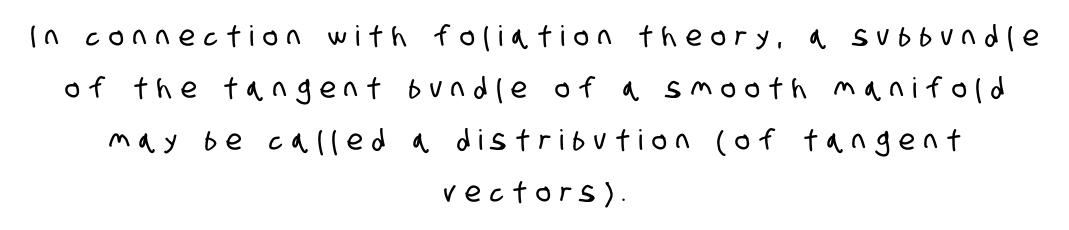
Q: Is the typeface a serif or a sans-serif typeface? A: Sans-serif.
Q: Is the text underlined? A: No.
Q: How is the paragraph aligned? A: Centered.
Q: Is the spacing between letters normal or unusually wide? A: Unusually wide.
Q: Width (condensed, normal, or wide)? A: Condensed.
Q: Stroke contrast? A: Low.
Q: x-height? A: Large.
Q: Monospaced? A: No.
